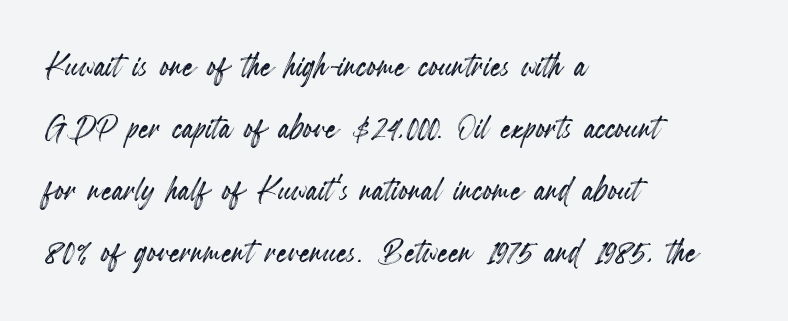
The image shows 42 px condensed type; set left-aligned, normal line spacing (1.48x), normal letter spacing, not underlined; a small x-height.
